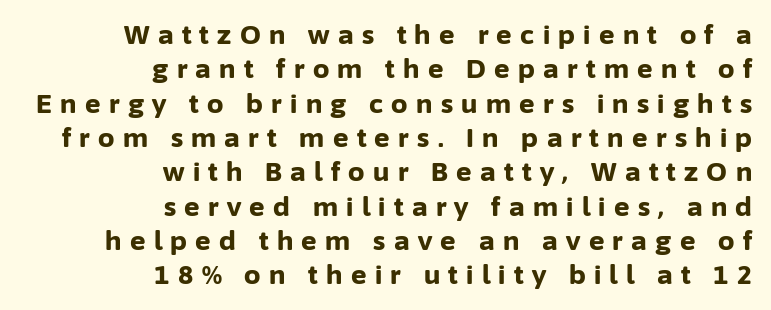
Where is the straight margin? On the right. Tracking value appears strongly positive — letters spread wide. Notice how descenders clear the ascenders below comfortably — that's standard leading. Every letter is thick-stroked: bold, no question.
